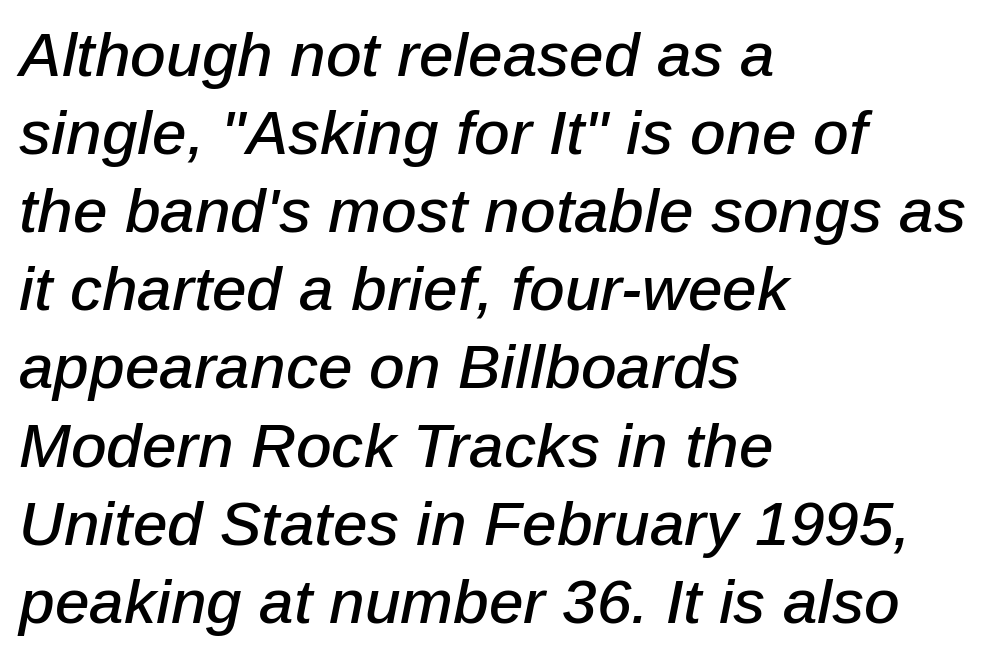
{"italic": "yes", "lean": "right", "slant_degrees": 12, "width": "normal", "stroke_contrast": "low", "x_height": "medium", "monospaced": "no", "underline": "no", "align": "left", "line_spacing": "normal", "line_spacing_ratio": 1.26, "letter_spacing": "normal", "letter_spacing_em": 0.0, "glyph_px": 62}
